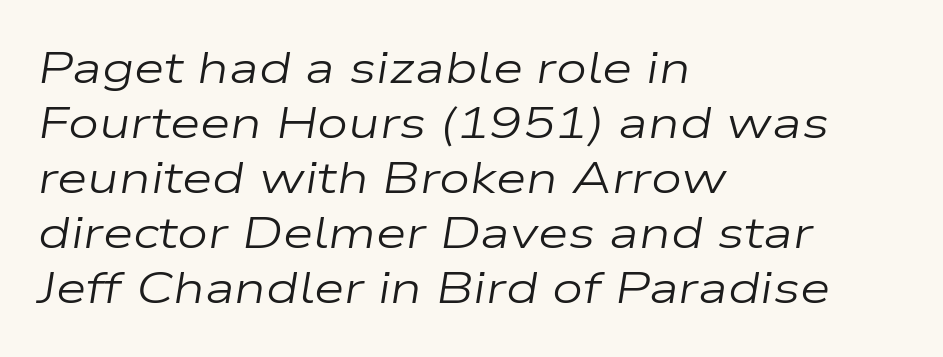
The image shows 44 px regular-weight, wide type, italic (leaning right); set left-aligned, normal line spacing (1.25x), normal letter spacing, not underlined; low stroke contrast and a medium x-height.
